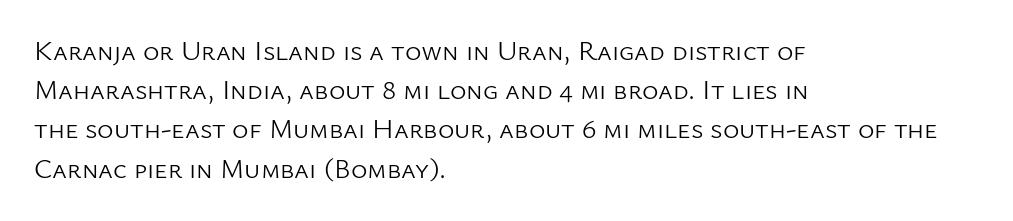
Q: Is the text bold? A: No.
Q: Is the text italic (slanted)? A: No, it is upright.
Q: Is the typeface a serif or a sans-serif typeface? A: Sans-serif.
Q: Is the text underlined? A: No.
Q: How is the paragraph aligned? A: Left-aligned.
Q: Is the spacing between letters normal or unusually wide? A: Normal.
Q: Is the spacing between lines tight, normal or loose? A: Normal.
Q: Width (condensed, normal, or wide)? A: Normal.
Q: Stroke contrast? A: Low.
Q: x-height? A: Medium.
Q: Monospaced? A: No.
